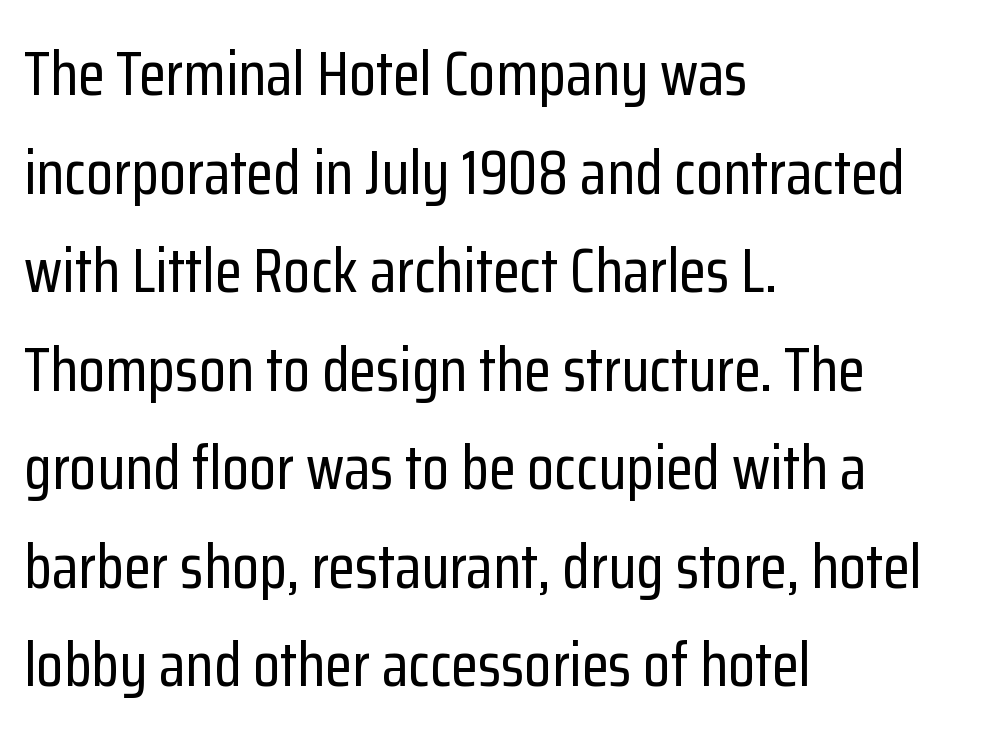
The image shows 62 px condensed sans-serif type, upright; set left-aligned, normal line spacing (1.59x), normal letter spacing, not underlined; low stroke contrast and a medium x-height.
